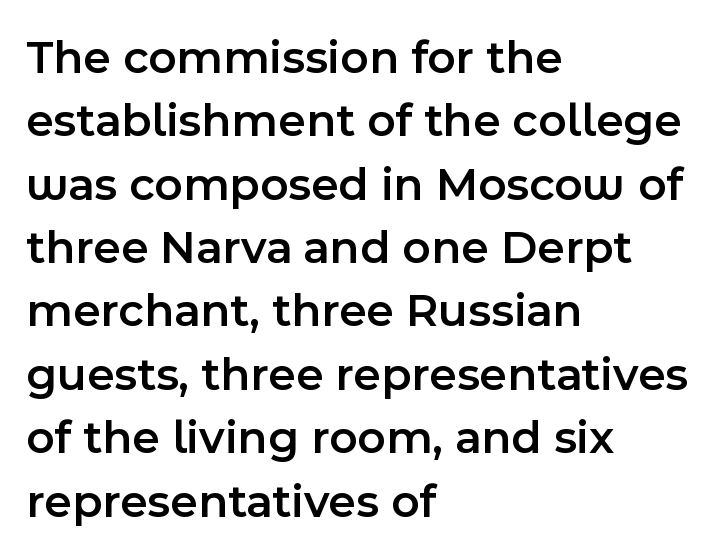
Q: Is the text bold? A: Semi-bold.
Q: Is the text italic (slanted)? A: No, it is upright.
Q: Is the typeface a serif or a sans-serif typeface? A: Sans-serif.
Q: Is the text underlined? A: No.
Q: How is the paragraph aligned? A: Left-aligned.
Q: Is the spacing between letters normal or unusually wide? A: Normal.
Q: Is the spacing between lines tight, normal or loose? A: Normal.
Q: Width (condensed, normal, or wide)? A: Normal.
Q: x-height? A: Medium.
Q: Monospaced? A: No.
